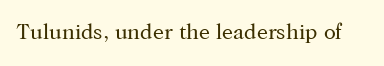
The space directly below the letters is spotless. Quick note: not italic, upright. The line texture is even and compact thanks to regular tracking. These glyphs show unthickened strokes, regular width or finer.
